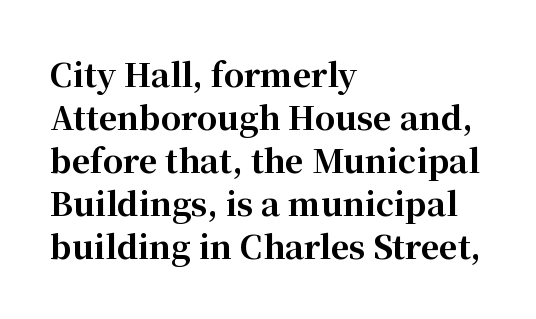
Q: Is the text bold? A: Yes.
Q: Is the text italic (slanted)? A: No, it is upright.
Q: Is the typeface a serif or a sans-serif typeface? A: Serif.
Q: Is the text underlined? A: No.
Q: How is the paragraph aligned? A: Left-aligned.
Q: Is the spacing between letters normal or unusually wide? A: Normal.
Q: Is the spacing between lines tight, normal or loose? A: Normal.
Q: Width (condensed, normal, or wide)? A: Normal.
Q: Stroke contrast? A: High.
Q: x-height? A: Medium.
Q: Monospaced? A: No.
